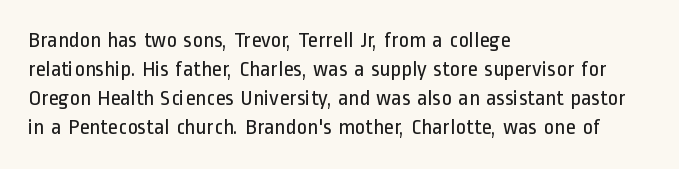
The image shows 22 px text type, upright; set left-aligned, normal line spacing (1.32x), normal letter spacing, not underlined.
